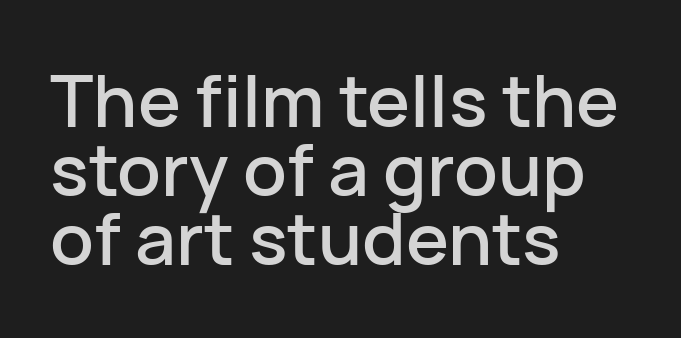
{"serif": "no", "italic": "no", "width": "normal", "stroke_contrast": "low", "x_height": "medium", "monospaced": "no", "underline": "no", "align": "left", "line_spacing": "tight", "line_spacing_ratio": 0.96, "letter_spacing": "normal", "letter_spacing_em": 0.0, "glyph_px": 72}
